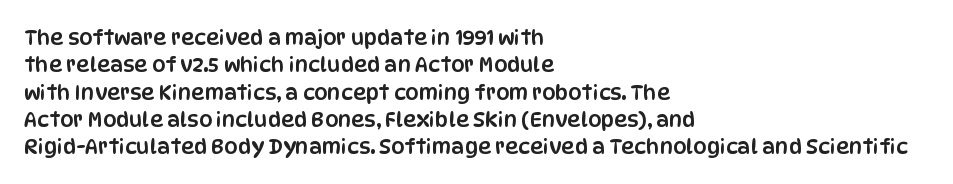
Q: Is the text italic (slanted)? A: No, it is upright.
Q: Is the text underlined? A: No.
Q: How is the paragraph aligned? A: Left-aligned.
Q: Is the spacing between letters normal or unusually wide? A: Normal.
Q: Is the spacing between lines tight, normal or loose? A: Normal.
